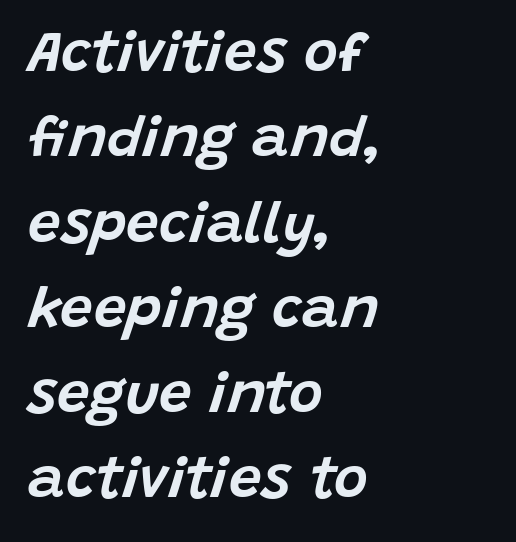
Q: Is the text italic (slanted)? A: Yes, it leans right by about 15 degrees.
Q: Is the text underlined? A: No.
Q: How is the paragraph aligned? A: Left-aligned.
Q: Is the spacing between letters normal or unusually wide? A: Normal.
Q: Is the spacing between lines tight, normal or loose? A: Normal.
Q: Width (condensed, normal, or wide)? A: Normal.
Q: Stroke contrast? A: Low.
Q: x-height? A: Large.
Q: Monospaced? A: No.
